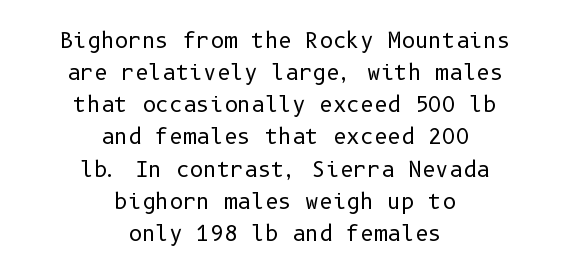
The space beneath each line is pristine and unruled. The whitespace from short lines is split evenly between both sides. Here the glyphs are tracked normally, forming tight word shapes. A typesetter would call this leading conventional body-copy spacing. Caption: face not bold, strokes unweighted. This is the regular roman posture of the typeface.
